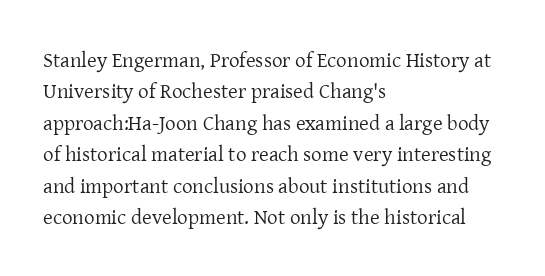
The image shows 21 px text type, upright; set left-aligned, normal line spacing (1.5x), normal letter spacing, not underlined.
